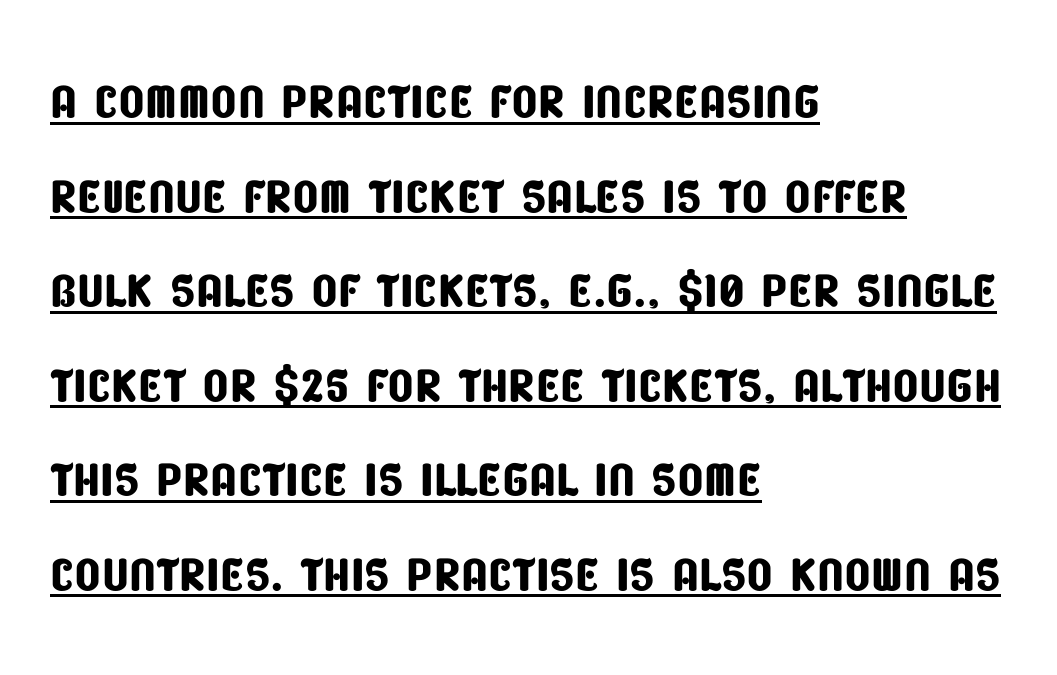
{"serif": "no", "width": "condensed", "stroke_contrast": "low", "x_height": "large", "monospaced": "no", "underline": "yes", "align": "left", "line_spacing": "normal", "line_spacing_ratio": 1.39, "letter_spacing": "normal", "letter_spacing_em": 0.0, "glyph_px": 68}
